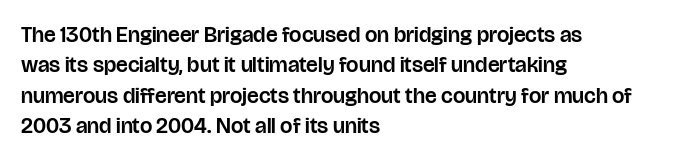
The image shows 22 px text type, upright; set left-aligned, normal line spacing (1.38x), normal letter spacing, not underlined.
